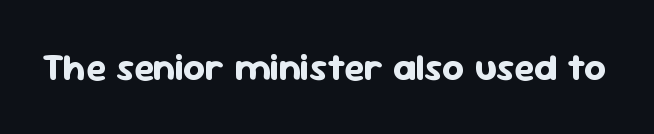
The image shows 38 px bold sans-serif type, upright; set normal letter spacing, not underlined; low stroke contrast and a medium x-height.
